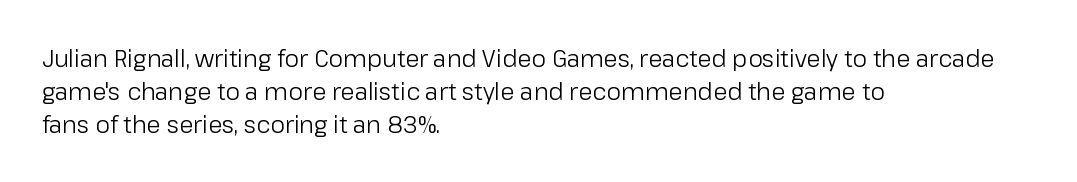
{"italic": "no", "bold": "no", "underline": "no", "align": "left", "line_spacing": "normal", "line_spacing_ratio": 1.43, "letter_spacing": "normal", "letter_spacing_em": 0.0, "glyph_px": 23}
